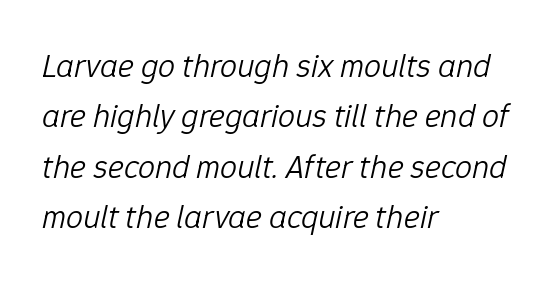
The image shows 34 px light type, italic (leaning right); set left-aligned, normal line spacing (1.48x), normal letter spacing, not underlined; low stroke contrast and a medium x-height.
